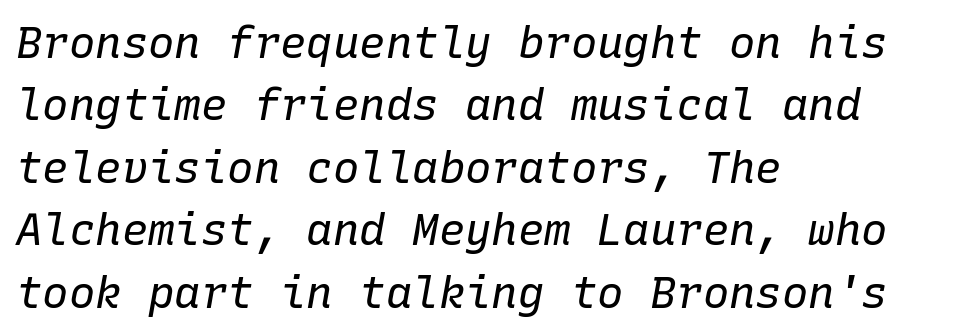
Q: Is the text bold? A: No.
Q: Is the text italic (slanted)? A: Yes, it leans right by about 10 degrees.
Q: Is the text underlined? A: No.
Q: How is the paragraph aligned? A: Left-aligned.
Q: Is the spacing between letters normal or unusually wide? A: Normal.
Q: Is the spacing between lines tight, normal or loose? A: Normal.
Q: Width (condensed, normal, or wide)? A: Normal.
Q: Stroke contrast? A: Low.
Q: x-height? A: Medium.
Q: Monospaced? A: Yes.
